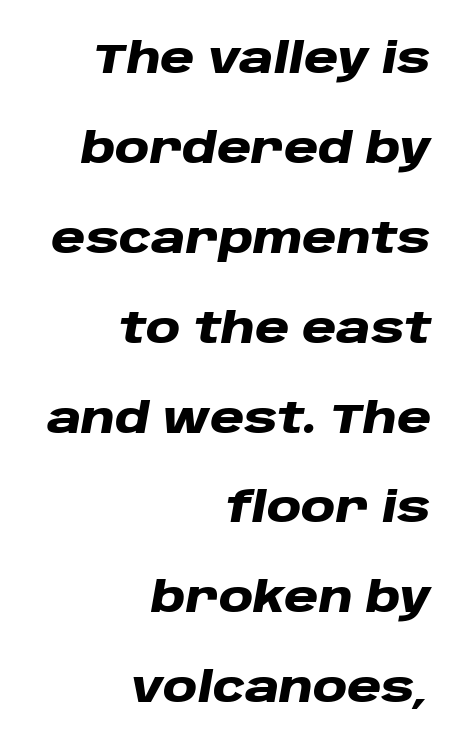
Q: Is the text bold? A: Yes.
Q: Is the text italic (slanted)? A: Yes, it leans right by about 10 degrees.
Q: Is the text underlined? A: No.
Q: How is the paragraph aligned? A: Right-aligned.
Q: Is the spacing between letters normal or unusually wide? A: Normal.
Q: Is the spacing between lines tight, normal or loose? A: Loose.
Q: Width (condensed, normal, or wide)? A: Wide.
Q: Stroke contrast? A: Low.
Q: x-height? A: Large.
Q: Monospaced? A: No.
